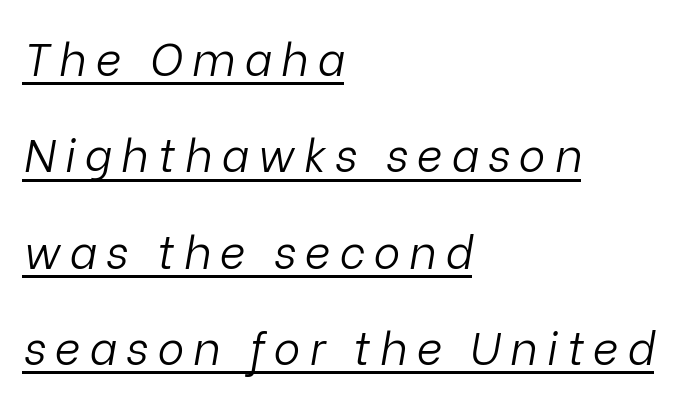
The image shows 45 px light type, italic (leaning right); set left-aligned, loose line spacing (2.14x), unusually wide letter spacing (+0.2 em), underlined; low stroke contrast and a medium x-height.
